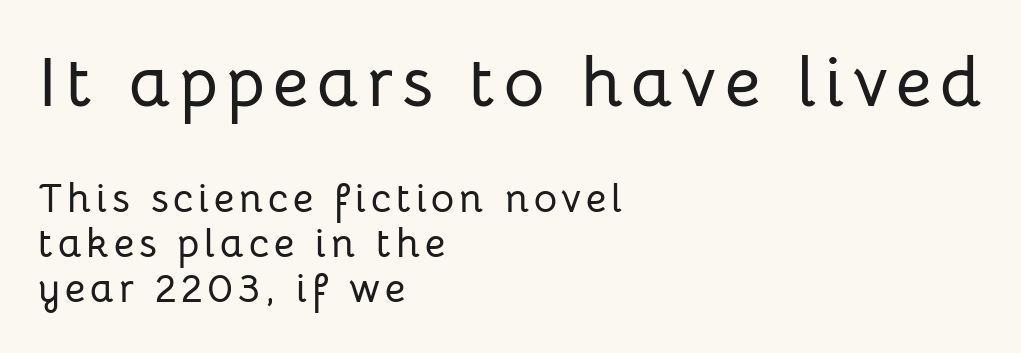
Designer's note — italics off, roman on. The line-height multiplier appears low, near solid setting. Reading top to bottom, the characters get smaller at the block break. Left-aligned paragraph, ragged on the right.
